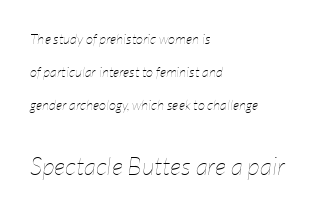
The image shows 25 px text type, italic (leaning right); set left-aligned, loose line spacing (2.37x), normal letter spacing, not underlined; the second (bottom) block is 1.79x larger.
